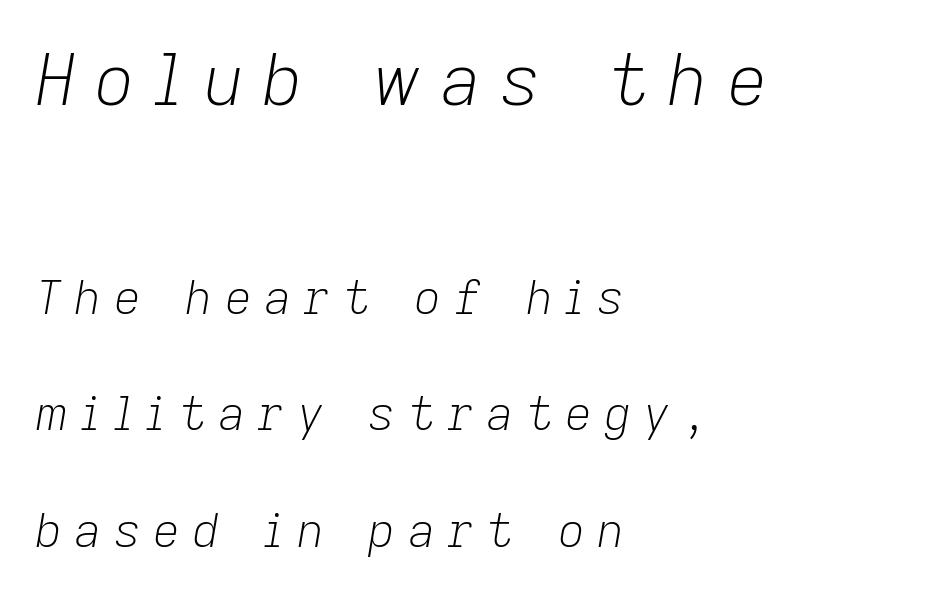
{"italic": "yes", "lean": "right", "slant_degrees": 9, "bold": "no", "weight": "light", "width": "normal", "stroke_contrast": "low", "x_height": "medium", "monospaced": "no", "underline": "no", "align": "left", "line_spacing": "loose", "line_spacing_ratio": 2.48, "letter_spacing": "wide", "letter_spacing_em": 0.26, "larger_block": "first", "size_ratio": 1.51, "glyph_px": 71}
